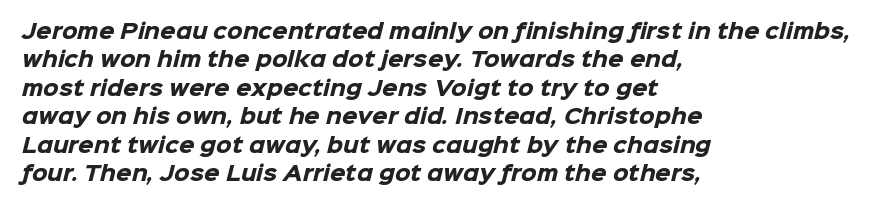
The image shows 20 px bold type; set left-aligned, normal line spacing (1.42x), normal letter spacing, not underlined.
